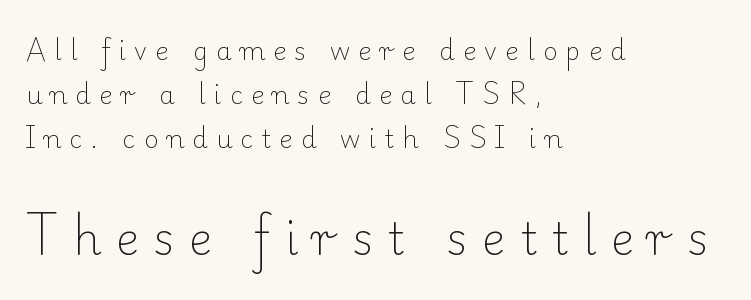
The image shows 44 px light serif type, upright; set left-aligned, line spacing 1.77x, unusually wide letter spacing (+0.33 em), not underlined; the second (bottom) block is 1.76x larger; low stroke contrast and a small x-height.
